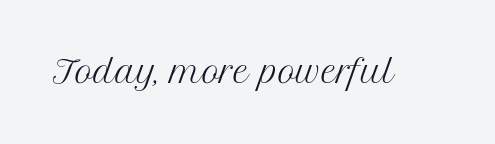
{"bold": "no", "weight": "regular", "width": "normal", "stroke_contrast": "medium", "x_height": "medium", "monospaced": "no", "underline": "no", "letter_spacing": "normal", "letter_spacing_em": 0.0, "glyph_px": 30}
